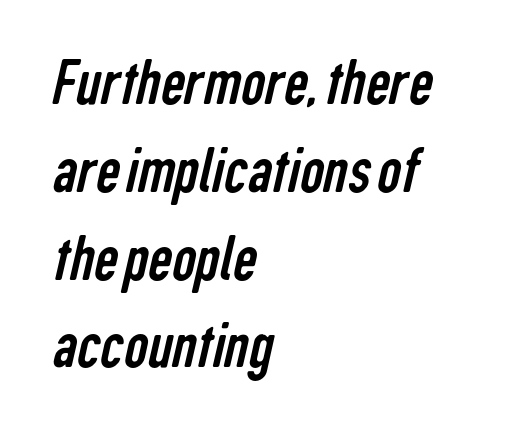
Q: Is the text bold? A: No.
Q: Is the typeface a serif or a sans-serif typeface? A: Sans-serif.
Q: Is the text underlined? A: No.
Q: How is the paragraph aligned? A: Left-aligned.
Q: Is the spacing between letters normal or unusually wide? A: Normal.
Q: Is the spacing between lines tight, normal or loose? A: Normal.
Q: Width (condensed, normal, or wide)? A: Condensed.
Q: Stroke contrast? A: Low.
Q: x-height? A: Medium.
Q: Monospaced? A: No.
